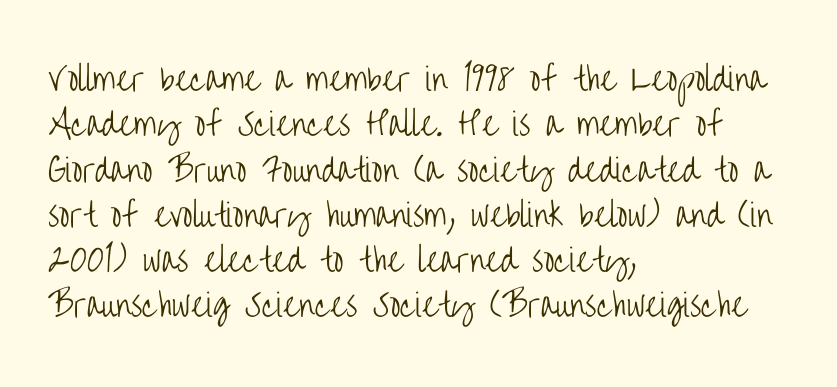
Q: Is the text bold? A: No.
Q: Is the text italic (slanted)? A: No, it is upright.
Q: Is the typeface a serif or a sans-serif typeface? A: Sans-serif.
Q: Is the text underlined? A: No.
Q: How is the paragraph aligned? A: Left-aligned.
Q: Is the spacing between letters normal or unusually wide? A: Normal.
Q: Is the spacing between lines tight, normal or loose? A: Normal.
Q: Width (condensed, normal, or wide)? A: Condensed.
Q: Stroke contrast? A: Low.
Q: x-height? A: Large.
Q: Monospaced? A: No.
